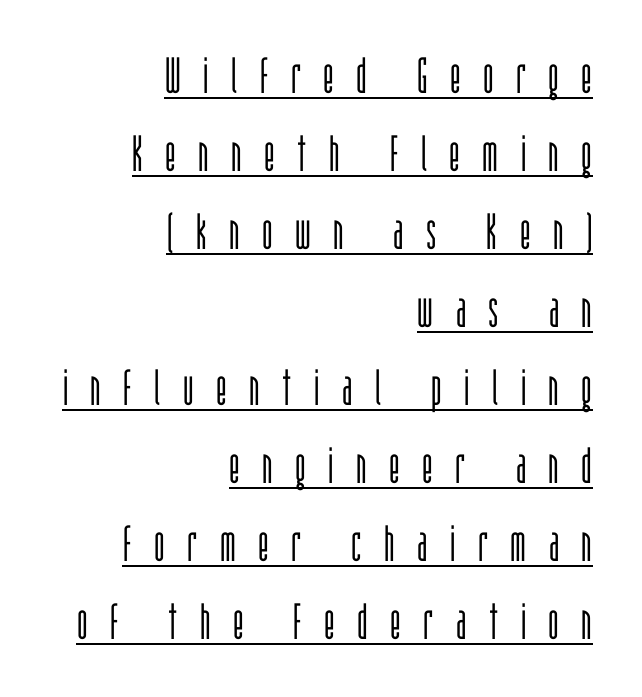
Q: Is the text bold? A: No.
Q: Is the text italic (slanted)? A: No, it is upright.
Q: Is the typeface a serif or a sans-serif typeface? A: Sans-serif.
Q: Is the text underlined? A: Yes.
Q: How is the paragraph aligned? A: Right-aligned.
Q: Is the spacing between letters normal or unusually wide? A: Unusually wide.
Q: Is the spacing between lines tight, normal or loose? A: Normal.
Q: Width (condensed, normal, or wide)? A: Condensed.
Q: Stroke contrast? A: Low.
Q: x-height? A: Large.
Q: Monospaced? A: No.
